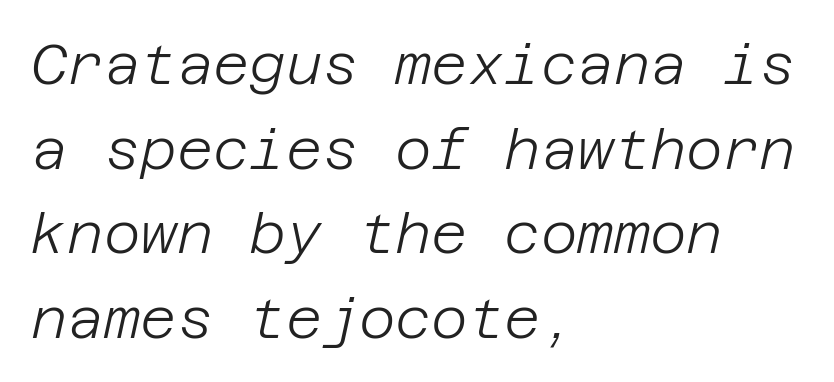
The image shows 56 px light type, italic (leaning right); set left-aligned, normal line spacing (1.51x), normal letter spacing, not underlined; low stroke contrast and a large x-height.
